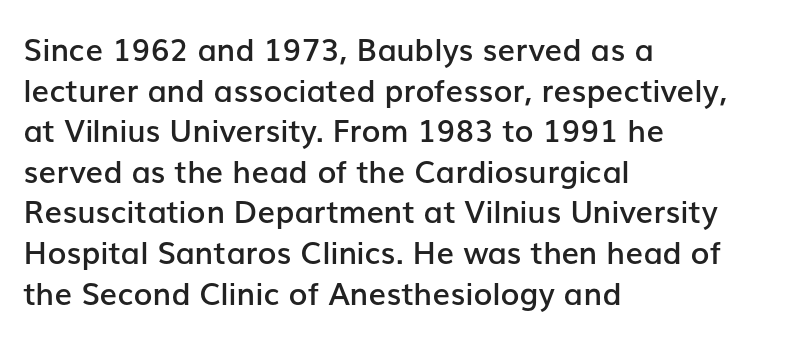
{"serif": "no", "italic": "no", "bold": "semi", "weight": "semibold", "width": "normal", "stroke_contrast": "low", "x_height": "medium", "monospaced": "no", "underline": "no", "align": "left", "line_spacing": "normal", "line_spacing_ratio": 1.31, "letter_spacing": "normal", "letter_spacing_em": 0.0, "glyph_px": 31}
